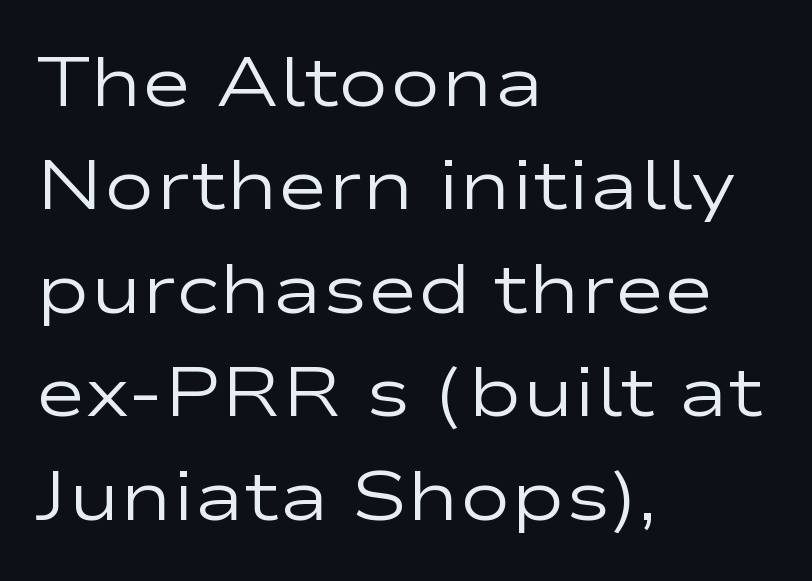
Reading down the column, the eye jumps a familiar distance to each next line. In CSS terms this would be text-align: left. The weight would be labelled regular, book, light, or lighter still. To sum up the face: it is a sans, with no serifs.
